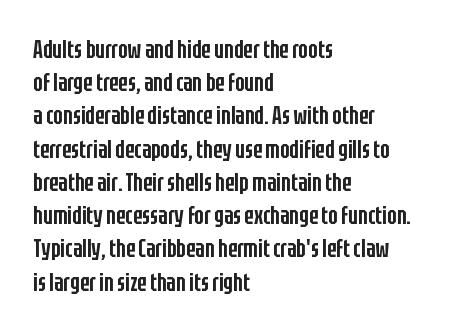
Q: Is the text bold? A: Semi-bold.
Q: Is the text italic (slanted)? A: No, it is upright.
Q: Is the text underlined? A: No.
Q: How is the paragraph aligned? A: Left-aligned.
Q: Is the spacing between letters normal or unusually wide? A: Normal.
Q: Is the spacing between lines tight, normal or loose? A: Normal.
